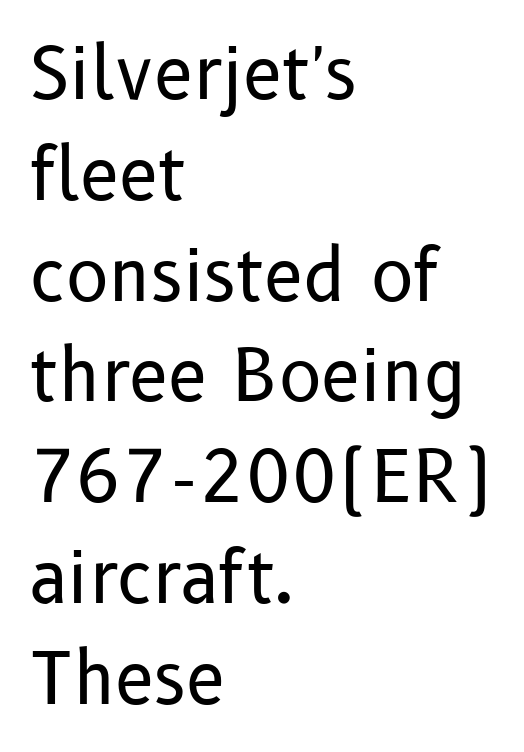
Q: Is the text bold? A: No.
Q: Is the text italic (slanted)? A: No, it is upright.
Q: Is the typeface a serif or a sans-serif typeface? A: Sans-serif.
Q: Is the text underlined? A: No.
Q: How is the paragraph aligned? A: Left-aligned.
Q: Is the spacing between letters normal or unusually wide? A: Normal.
Q: Is the spacing between lines tight, normal or loose? A: Normal.
Q: Width (condensed, normal, or wide)? A: Normal.
Q: Stroke contrast? A: Low.
Q: x-height? A: Medium.
Q: Monospaced? A: No.
